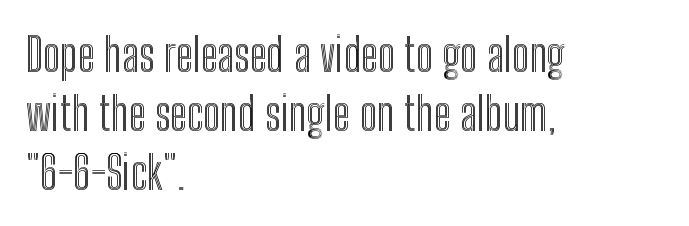
Character widths vary here, with narrow letters taking less room than wide ones. Leftover space on each line is placed entirely after the last word. Compared with typical body copy, the letter spacing here is the same. If you measured baseline to baseline, you'd find a middling distance. The font's upright variant was chosen for this text.
